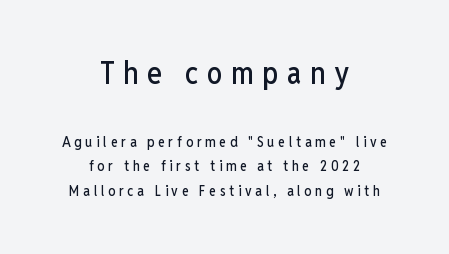
{"serif": "no", "italic": "no", "width": "condensed", "stroke_contrast": "low", "x_height": "medium", "monospaced": "no", "underline": "no", "align": "center", "line_spacing_ratio": 1.77, "letter_spacing": "wide", "letter_spacing_em": 0.27, "larger_block": "first", "size_ratio": 2.21, "glyph_px": 31}
